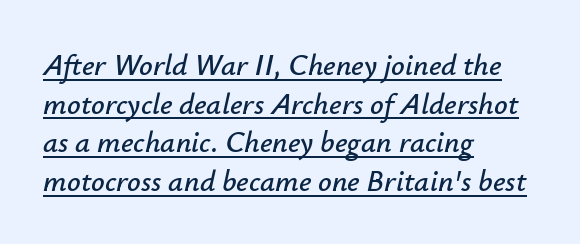
Q: Is the text italic (slanted)? A: Yes, it leans right by about 12 degrees.
Q: Is the text underlined? A: Yes.
Q: How is the paragraph aligned? A: Left-aligned.
Q: Is the spacing between letters normal or unusually wide? A: Normal.
Q: Is the spacing between lines tight, normal or loose? A: Normal.
Q: Width (condensed, normal, or wide)? A: Normal.
Q: Stroke contrast? A: Low.
Q: x-height? A: Small.
Q: Monospaced? A: No.
